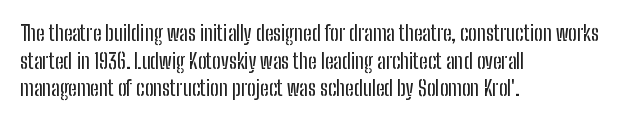
The image shows 21 px text type, upright; set left-aligned, normal line spacing (1.31x), normal letter spacing, not underlined.
